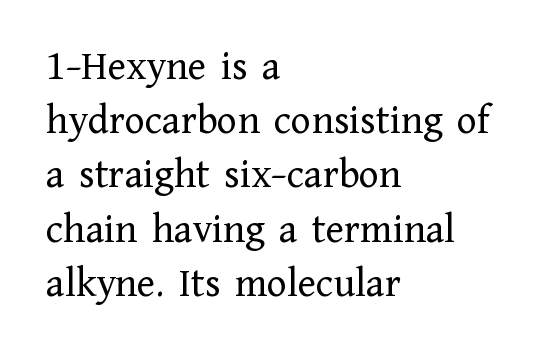
Q: Is the text bold? A: No.
Q: Is the text italic (slanted)? A: No, it is upright.
Q: Is the typeface a serif or a sans-serif typeface? A: Serif.
Q: Is the text underlined? A: No.
Q: How is the paragraph aligned? A: Left-aligned.
Q: Is the spacing between letters normal or unusually wide? A: Normal.
Q: Is the spacing between lines tight, normal or loose? A: Normal.
Q: Width (condensed, normal, or wide)? A: Normal.
Q: Stroke contrast? A: Low.
Q: x-height? A: Medium.
Q: Monospaced? A: No.
